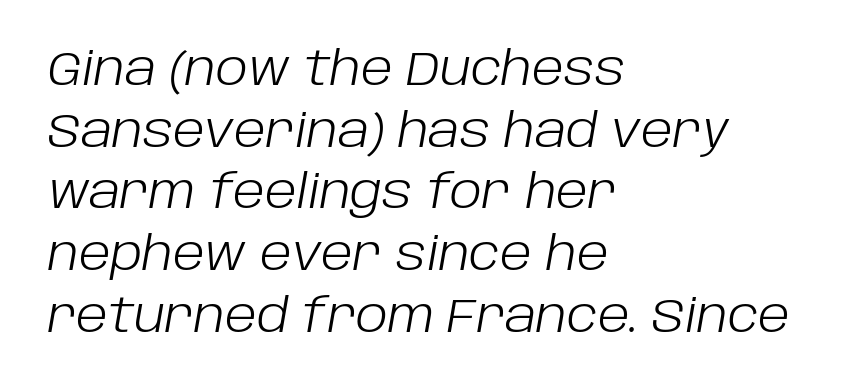
{"italic": "yes", "lean": "right", "slant_degrees": 10, "bold": "no", "weight": "light", "width": "normal", "stroke_contrast": "low", "x_height": "large", "monospaced": "no", "underline": "no", "align": "left", "line_spacing": "normal", "line_spacing_ratio": 1.34, "letter_spacing": "normal", "letter_spacing_em": 0.0, "glyph_px": 46}
